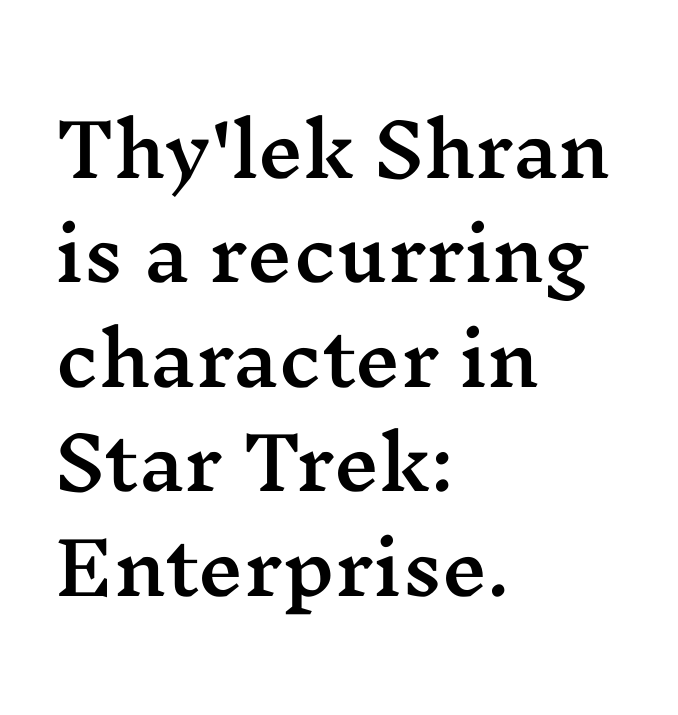
{"serif": "yes", "italic": "no", "width": "wide", "stroke_contrast": "medium", "x_height": "medium", "monospaced": "no", "underline": "no", "align": "left", "line_spacing": "normal", "line_spacing_ratio": 1.45, "letter_spacing": "normal", "letter_spacing_em": 0.0, "glyph_px": 72}
